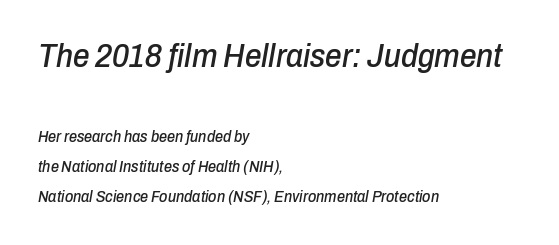
The image shows 33 px condensed type, italic (leaning right); set left-aligned, line spacing 1.89x, normal letter spacing, not underlined; the first (top) block is 2.06x larger; low stroke contrast and a medium x-height.
